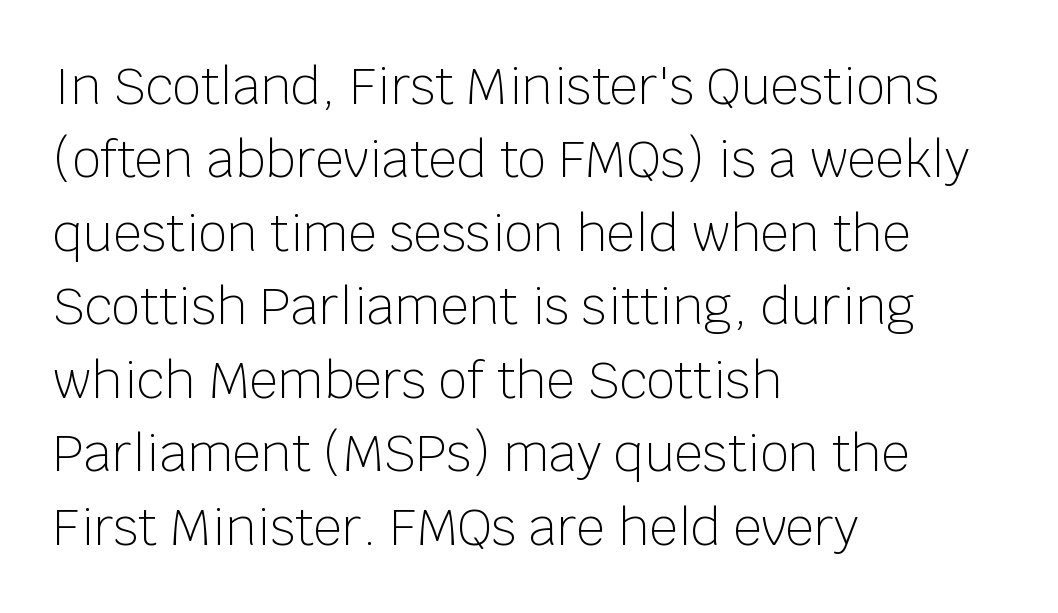
The image shows 50 px light sans-serif type, upright; set left-aligned, normal line spacing (1.47x), normal letter spacing, not underlined; low stroke contrast and a large x-height.
